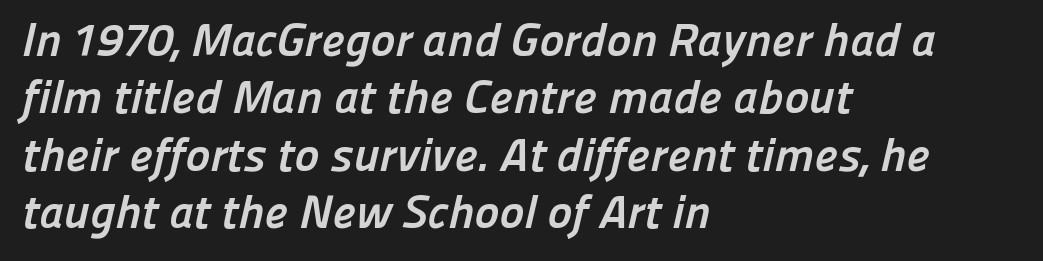
Q: Is the text bold? A: Yes.
Q: Is the typeface a serif or a sans-serif typeface? A: Sans-serif.
Q: Is the text underlined? A: No.
Q: How is the paragraph aligned? A: Left-aligned.
Q: Is the spacing between letters normal or unusually wide? A: Normal.
Q: Width (condensed, normal, or wide)? A: Normal.
Q: Stroke contrast? A: Low.
Q: x-height? A: Medium.
Q: Monospaced? A: No.
